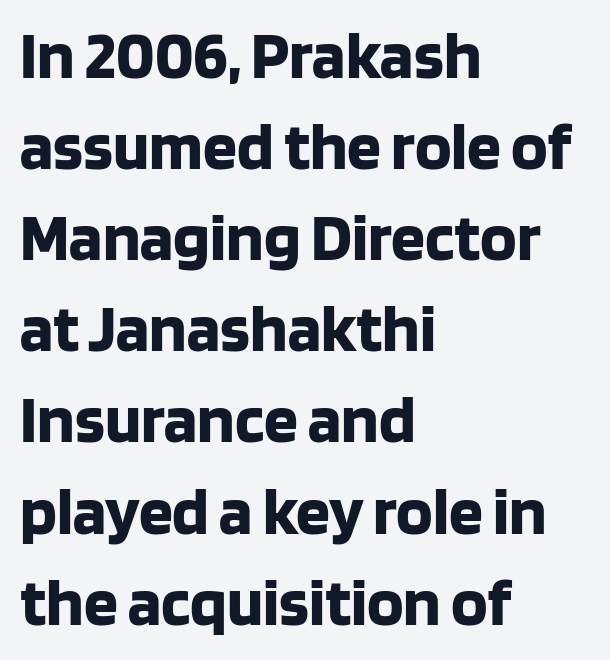
The image shows 68 px bold sans-serif type, upright; set left-aligned, normal line spacing (1.34x), normal letter spacing, not underlined; low stroke contrast and a large x-height.
